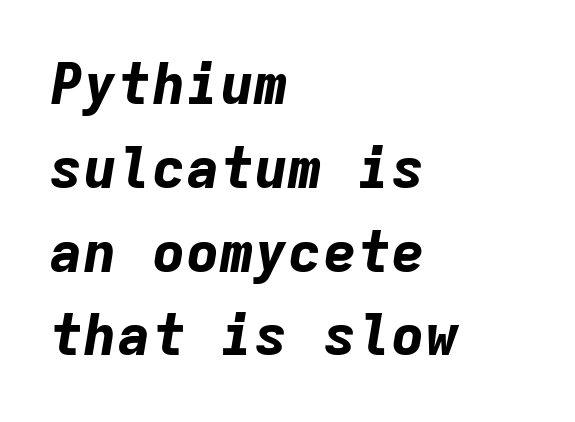
The image shows 57 px bold type, italic (leaning right), monospaced; set left-aligned, normal line spacing (1.47x), normal letter spacing, not underlined; low stroke contrast and a medium x-height.
